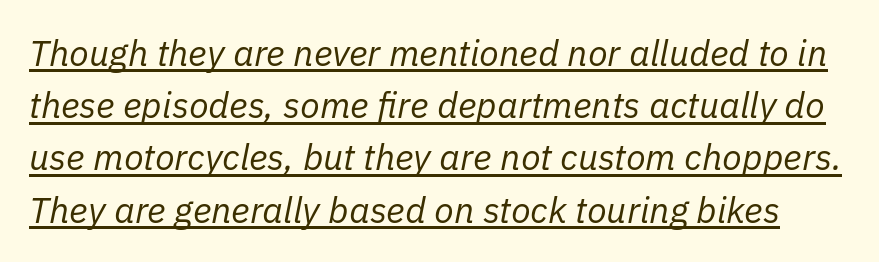
Q: Is the text bold? A: No.
Q: Is the text italic (slanted)? A: Yes, it leans right by about 11 degrees.
Q: Is the text underlined? A: Yes.
Q: Is the spacing between letters normal or unusually wide? A: Normal.
Q: Is the spacing between lines tight, normal or loose? A: Normal.
Q: Width (condensed, normal, or wide)? A: Normal.
Q: Stroke contrast? A: Low.
Q: x-height? A: Medium.
Q: Monospaced? A: No.
